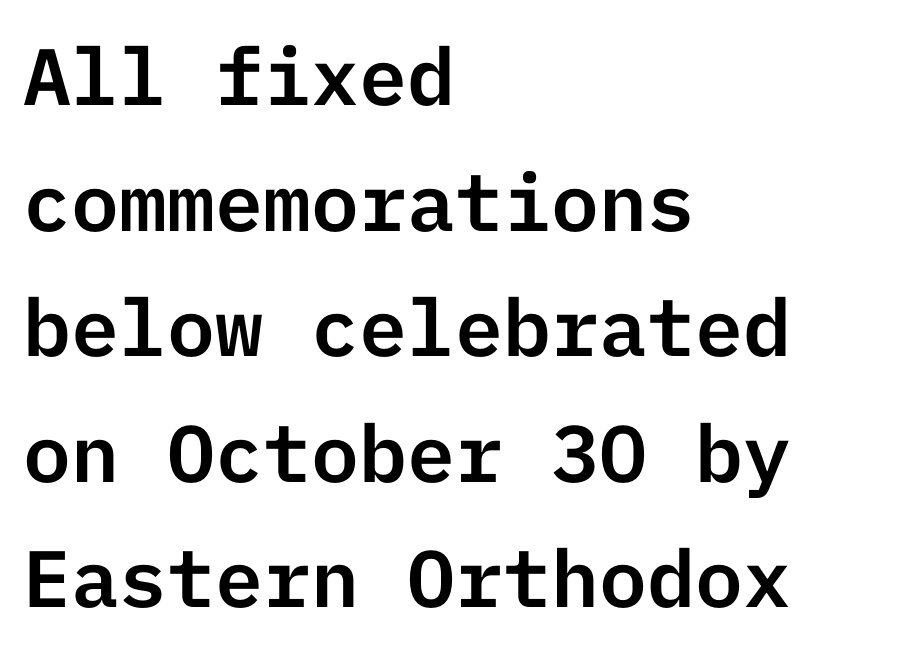
{"serif": "no", "italic": "no", "width": "normal", "stroke_contrast": "low", "x_height": "medium", "underline": "no", "align": "left", "line_spacing": "normal", "line_spacing_ratio": 1.57, "letter_spacing": "normal", "letter_spacing_em": 0.0, "glyph_px": 80}
